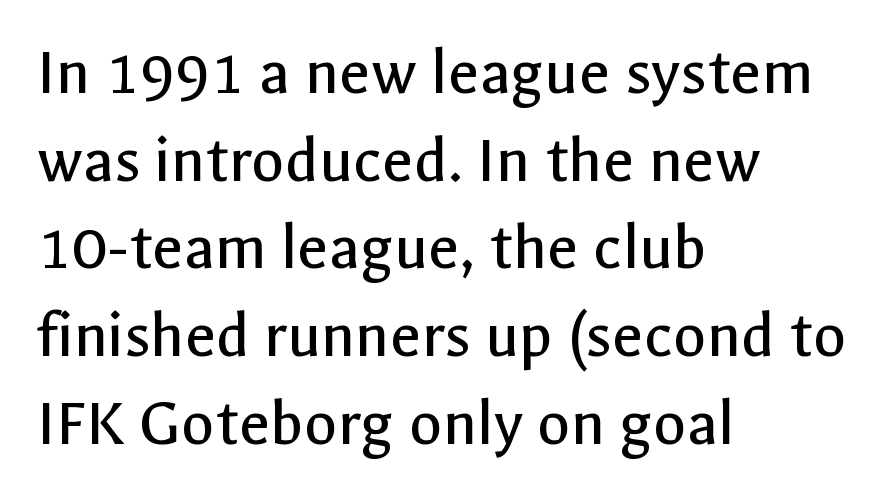
The image shows 68 px regular-weight sans-serif type, upright; set left-aligned, normal line spacing (1.29x), normal letter spacing, not underlined; a medium x-height.
